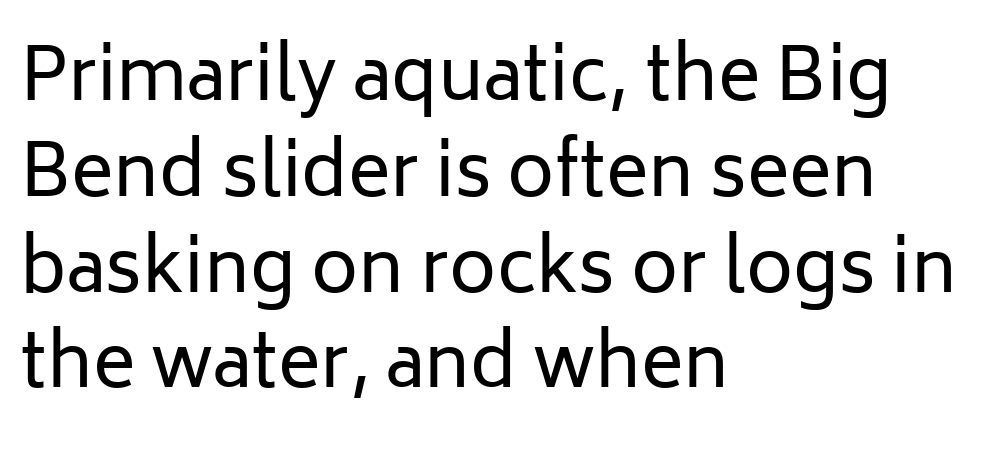
Regarding serifs, this sample does without them. The area under the type is left untouched. Do the characters align in a grid? No, the font is proportional. Posture: upright roman.
